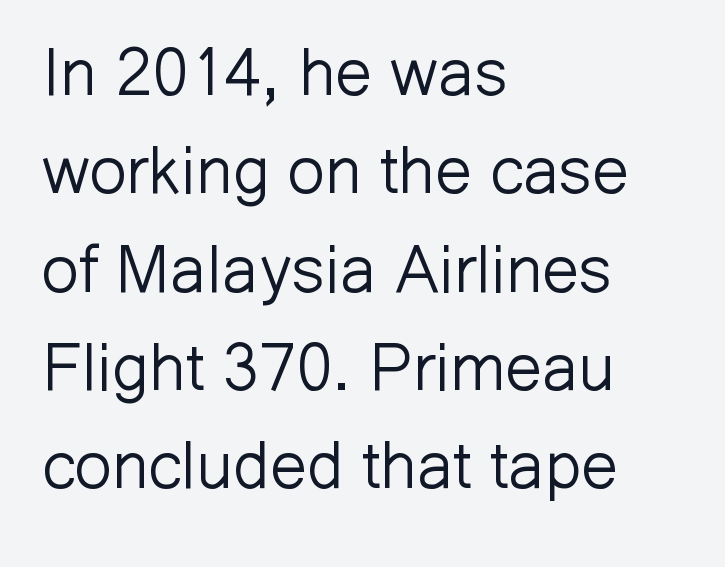
{"serif": "no", "italic": "no", "bold": "no", "weight": "light", "width": "normal", "stroke_contrast": "low", "x_height": "medium", "monospaced": "no", "underline": "no", "align": "left", "line_spacing": "normal", "line_spacing_ratio": 1.49, "letter_spacing": "normal", "letter_spacing_em": 0.0, "glyph_px": 66}
